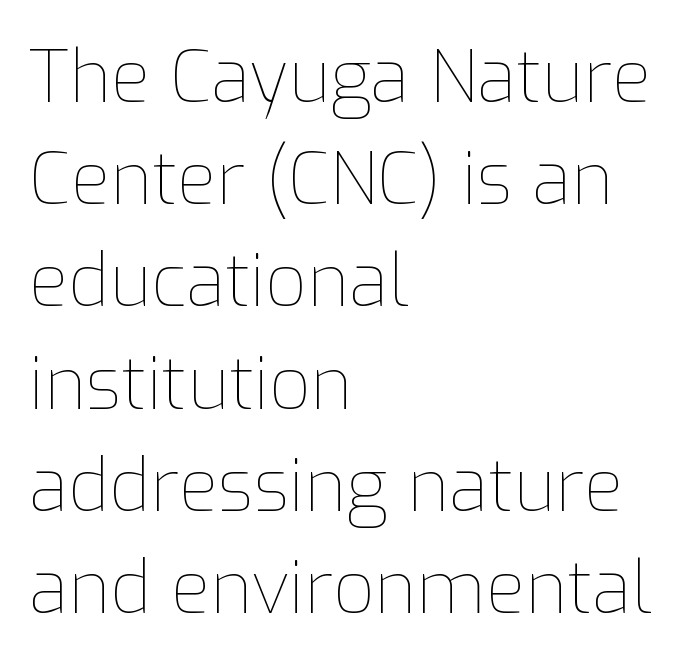
Words appear dense and cohesive because spacing is normal. When letters stand straight like this, we call the style roman or upright. Horizontally, the lines are justified to the leading edge only. The face used here is proportionally spaced, like ordinary book or web type. The cut favours lightness, reaching ordinary text weight at its darkest.
